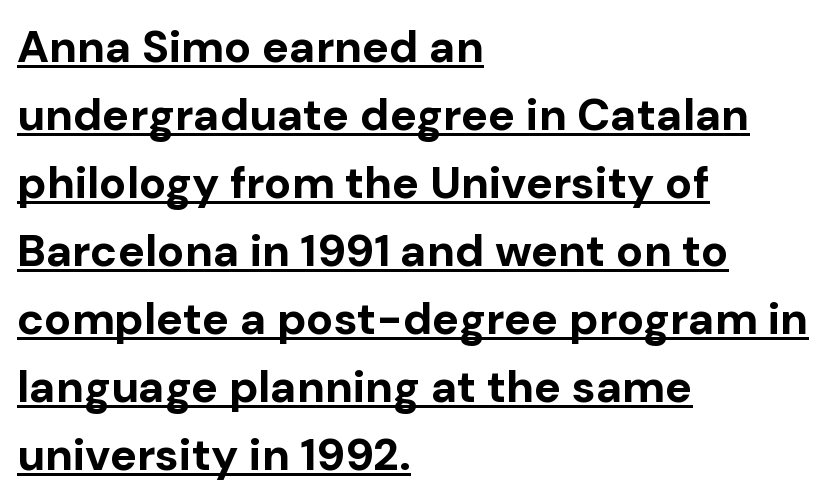
The image shows 45 px bold sans-serif type, upright; set left-aligned, normal line spacing (1.51x), normal letter spacing, underlined; low stroke contrast and a medium x-height.
